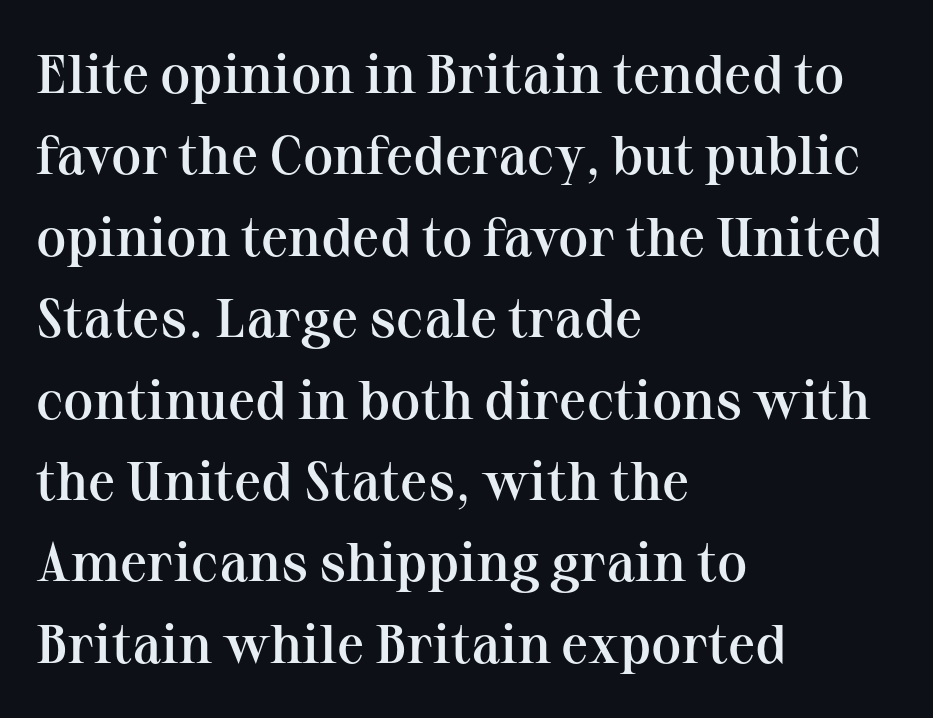
Q: Is the text bold? A: Semi-bold.
Q: Is the text italic (slanted)? A: No, it is upright.
Q: Is the typeface a serif or a sans-serif typeface? A: Serif.
Q: Is the text underlined? A: No.
Q: How is the paragraph aligned? A: Left-aligned.
Q: Is the spacing between letters normal or unusually wide? A: Normal.
Q: Is the spacing between lines tight, normal or loose? A: Normal.
Q: Width (condensed, normal, or wide)? A: Normal.
Q: Stroke contrast? A: Medium.
Q: x-height? A: Medium.
Q: Monospaced? A: No.
